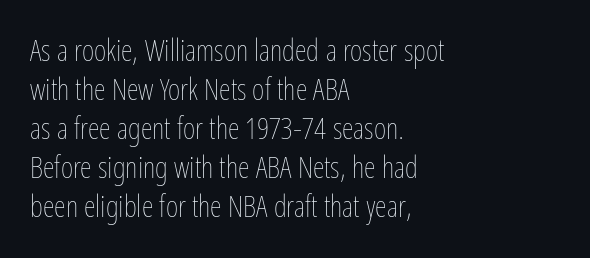
Q: Is the text bold? A: No.
Q: Is the text italic (slanted)? A: No, it is upright.
Q: Is the text underlined? A: No.
Q: How is the paragraph aligned? A: Left-aligned.
Q: Is the spacing between letters normal or unusually wide? A: Normal.
Q: Is the spacing between lines tight, normal or loose? A: Normal.
Q: Width (condensed, normal, or wide)? A: Condensed.
Q: Stroke contrast? A: Low.
Q: x-height? A: Medium.
Q: Monospaced? A: No.
